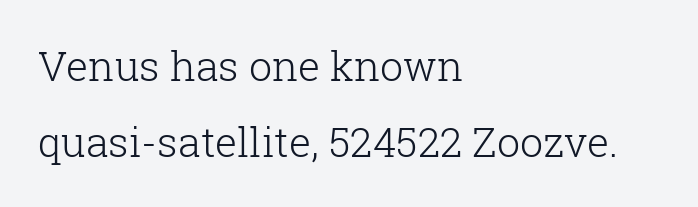
The image shows 41 px light serif type, upright; set left-aligned, line spacing 1.85x, normal letter spacing, not underlined; low stroke contrast and a medium x-height.
